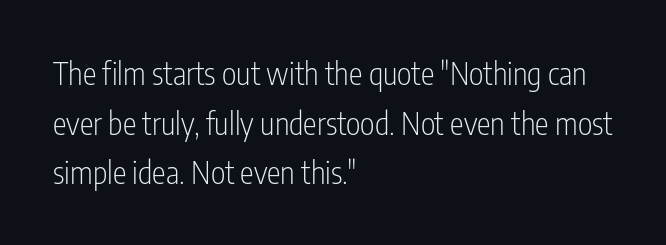
Weight: regular or lighter. Teacher's note: observe the even left margin — that is flush-left alignment. The specimen reads as upright at a glance. Proportional: the letters do not fall into vertical columns.
